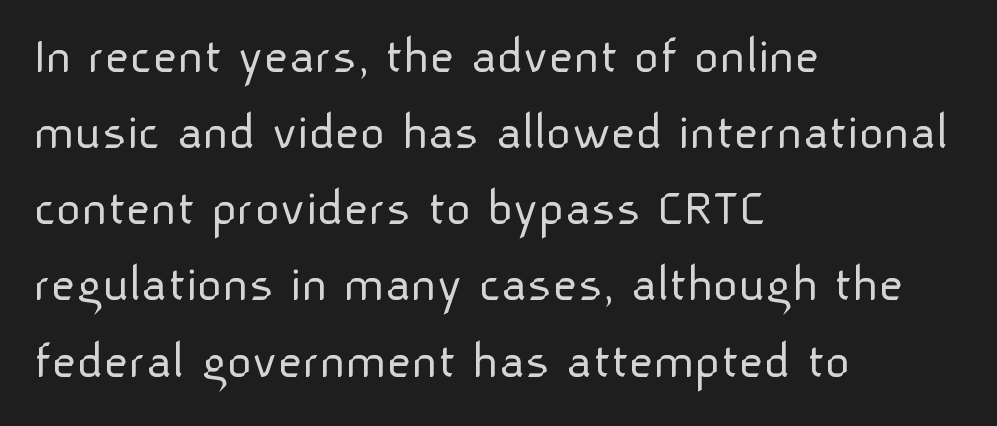
Q: Is the text bold? A: No.
Q: Is the text italic (slanted)? A: No, it is upright.
Q: Is the typeface a serif or a sans-serif typeface? A: Sans-serif.
Q: Is the text underlined? A: No.
Q: How is the paragraph aligned? A: Left-aligned.
Q: Is the spacing between letters normal or unusually wide? A: Normal.
Q: Is the spacing between lines tight, normal or loose? A: Normal.
Q: Width (condensed, normal, or wide)? A: Normal.
Q: Stroke contrast? A: Low.
Q: x-height? A: Medium.
Q: Monospaced? A: No.
